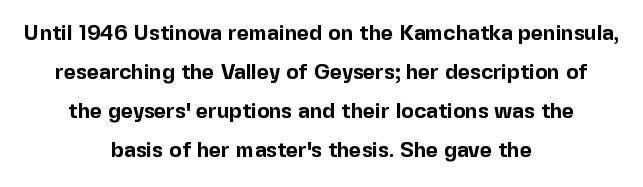
The gap between lines stays unmarked. Tracking value appears to be zero — textbook default spacing. The rendering positions every line midway between the sides. The passage shown is emphatically bold. Every stem runs plumb, perpendicular to the baseline.
